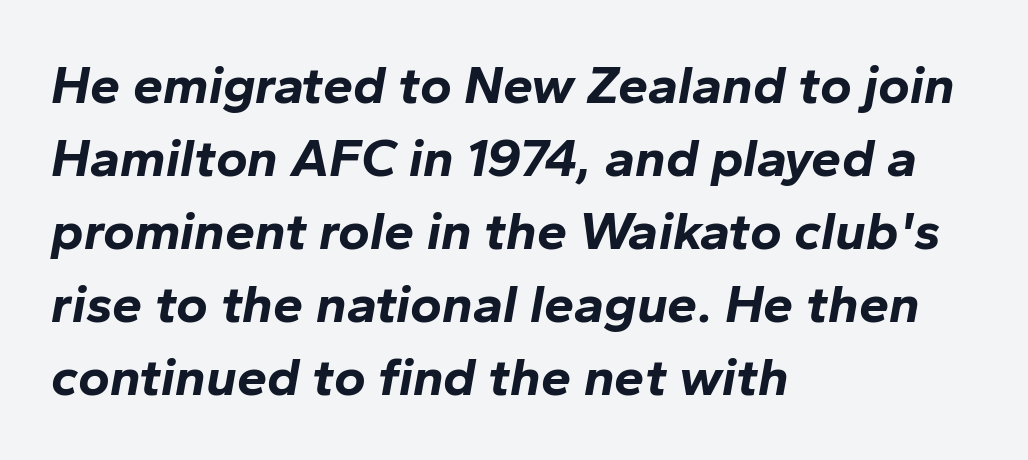
Tracking value appears to be zero — textbook default spacing. Strokes here are thick enough to call this a true bold. The axis of the letterforms is tilted away from vertical. Regular leading.
